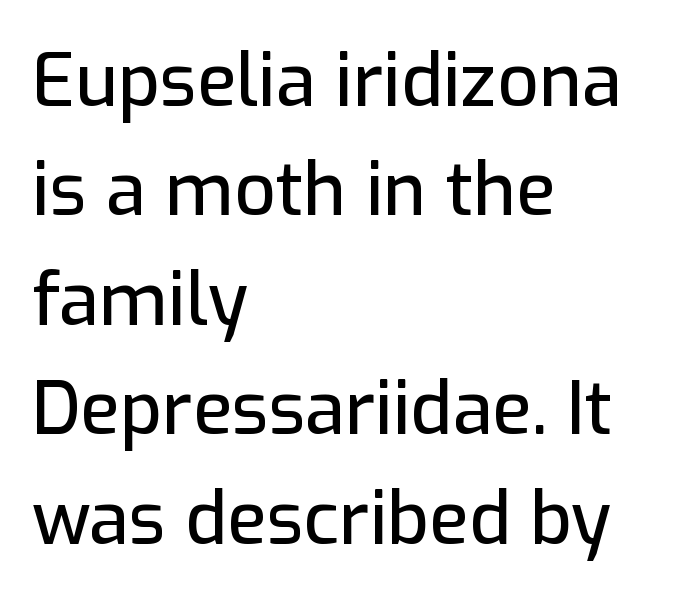
The image shows 73 px sans-serif type, upright; set left-aligned, normal line spacing (1.5x), normal letter spacing, not underlined; low stroke contrast and a medium x-height.
